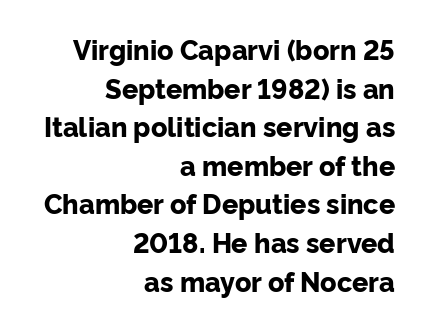
The image shows 27 px bold type, upright; set right-aligned, normal line spacing (1.43x), normal letter spacing, not underlined.
